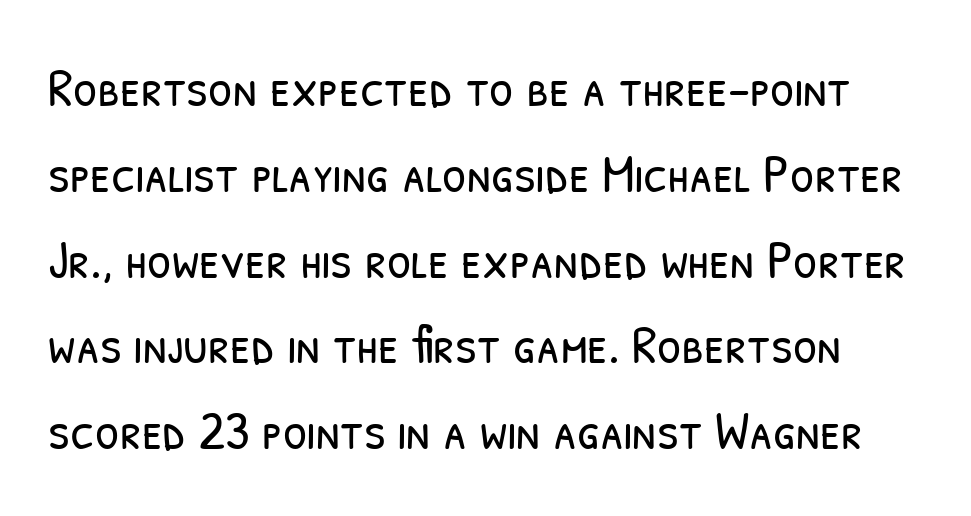
{"serif": "no", "bold": "no", "weight": "light", "width": "condensed", "stroke_contrast": "low", "x_height": "medium", "monospaced": "no", "underline": "no", "line_spacing": "normal", "line_spacing_ratio": 1.56, "letter_spacing": "normal", "letter_spacing_em": 0.0, "glyph_px": 55}
